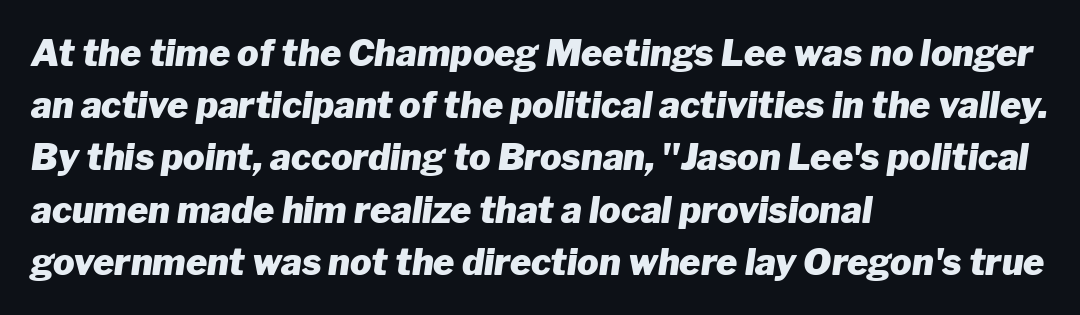
Q: Is the text bold? A: Yes.
Q: Is the text italic (slanted)? A: Yes, it leans right by about 8 degrees.
Q: Is the text underlined? A: No.
Q: How is the paragraph aligned? A: Left-aligned.
Q: Is the spacing between letters normal or unusually wide? A: Normal.
Q: Is the spacing between lines tight, normal or loose? A: Normal.
Q: Width (condensed, normal, or wide)? A: Normal.
Q: Stroke contrast? A: Low.
Q: x-height? A: Medium.
Q: Monospaced? A: No.
